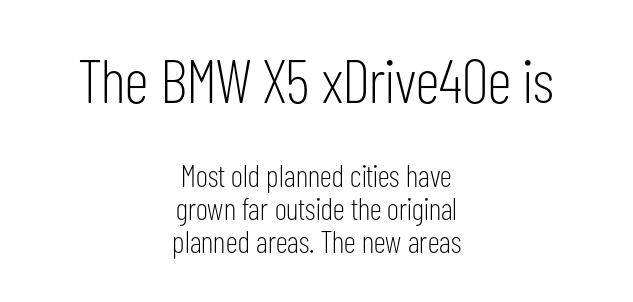
Q: Is the text bold? A: No.
Q: Is the text italic (slanted)? A: No, it is upright.
Q: Is the typeface a serif or a sans-serif typeface? A: Sans-serif.
Q: Is the text underlined? A: No.
Q: How is the paragraph aligned? A: Centered.
Q: Is the spacing between letters normal or unusually wide? A: Normal.
Q: Is the spacing between lines tight, normal or loose? A: Tight.
Q: Which block of text is set in a larger size, the first (top) or the second (bottom)? A: The first (top) one.
Q: Width (condensed, normal, or wide)? A: Condensed.
Q: Stroke contrast? A: Low.
Q: x-height? A: Medium.
Q: Monospaced? A: No.
